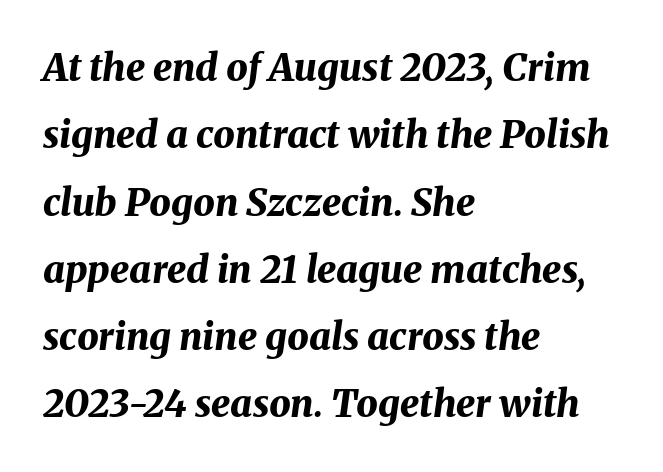
{"italic": "yes", "lean": "right", "slant_degrees": 8, "bold": "yes", "weight": "bold", "width": "normal", "stroke_contrast": "medium", "x_height": "medium", "monospaced": "no", "underline": "no", "align": "left", "line_spacing_ratio": 1.77, "letter_spacing": "normal", "letter_spacing_em": 0.0, "glyph_px": 38}
